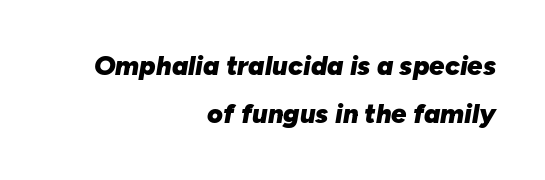
Q: Is the text bold? A: Yes.
Q: Is the text italic (slanted)? A: Yes, it leans right by about 10 degrees.
Q: Is the text underlined? A: No.
Q: How is the paragraph aligned? A: Right-aligned.
Q: Is the spacing between letters normal or unusually wide? A: Normal.
